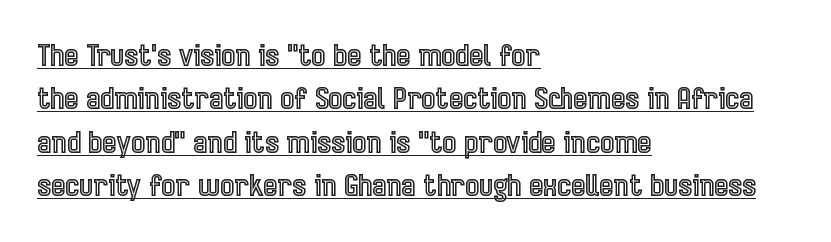
The image shows 30 px condensed type, upright; set left-aligned, normal line spacing (1.45x), normal letter spacing, underlined; a medium x-height.
